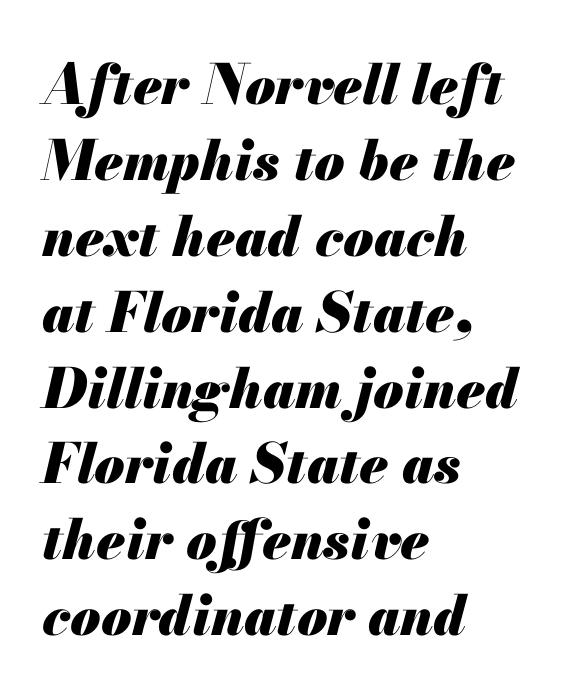
{"italic": "yes", "lean": "right", "slant_degrees": 13, "bold": "yes", "weight": "heavy", "width": "normal", "stroke_contrast": "medium", "x_height": "small", "monospaced": "no", "underline": "no", "align": "left", "line_spacing": "normal", "line_spacing_ratio": 1.38, "letter_spacing": "normal", "letter_spacing_em": 0.0, "glyph_px": 55}
